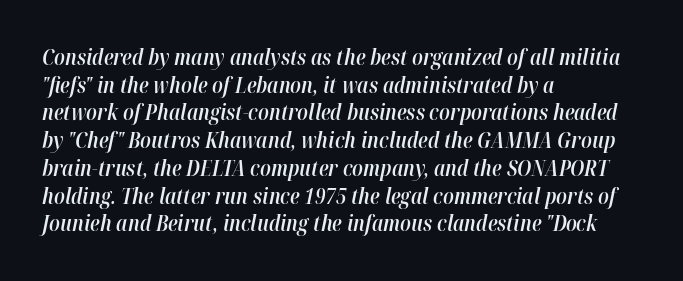
{"italic": "yes", "lean": "right", "slant_degrees": 12, "bold": "semi", "underline": "no", "align": "left", "line_spacing": "normal", "line_spacing_ratio": 1.32, "letter_spacing": "normal", "letter_spacing_em": 0.0, "glyph_px": 21}
